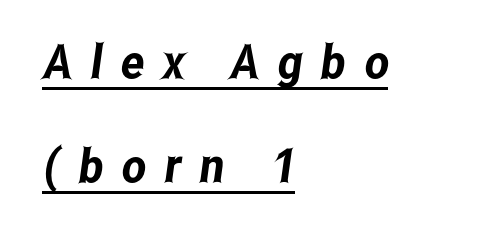
Q: Is the typeface a serif or a sans-serif typeface? A: Sans-serif.
Q: Is the text underlined? A: Yes.
Q: How is the paragraph aligned? A: Left-aligned.
Q: Is the spacing between letters normal or unusually wide? A: Unusually wide.
Q: Is the spacing between lines tight, normal or loose? A: Loose.
Q: Width (condensed, normal, or wide)? A: Condensed.
Q: Stroke contrast? A: Low.
Q: x-height? A: Medium.
Q: Monospaced? A: No.
